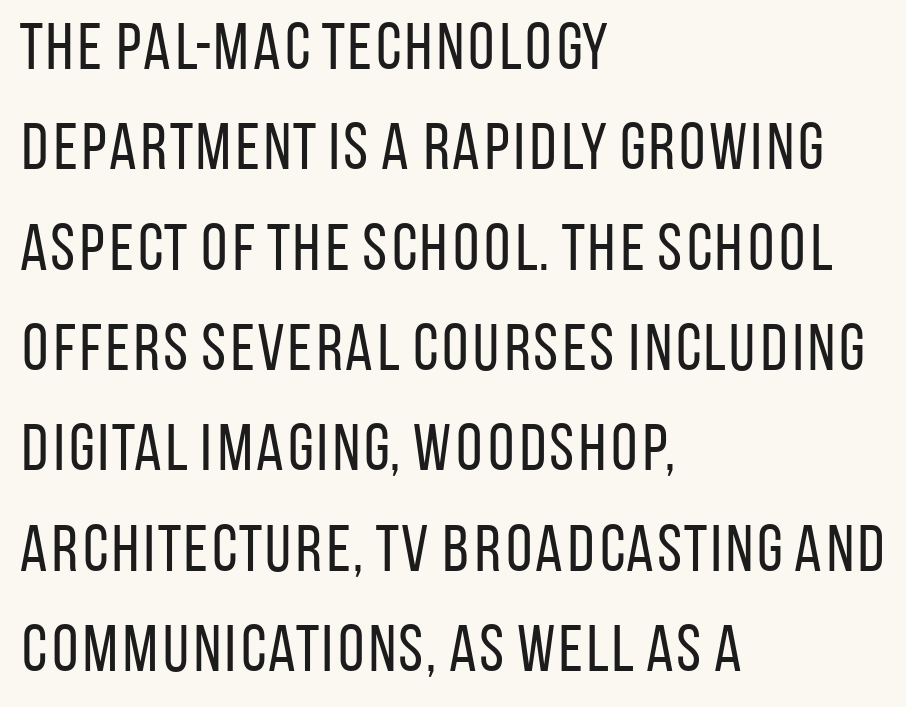
Q: Is the text bold? A: No.
Q: Is the text italic (slanted)? A: No, it is upright.
Q: Is the typeface a serif or a sans-serif typeface? A: Sans-serif.
Q: Is the text underlined? A: No.
Q: How is the paragraph aligned? A: Left-aligned.
Q: Is the spacing between letters normal or unusually wide? A: Normal.
Q: Is the spacing between lines tight, normal or loose? A: Normal.
Q: Width (condensed, normal, or wide)? A: Condensed.
Q: Stroke contrast? A: Low.
Q: x-height? A: Large.
Q: Monospaced? A: No.
